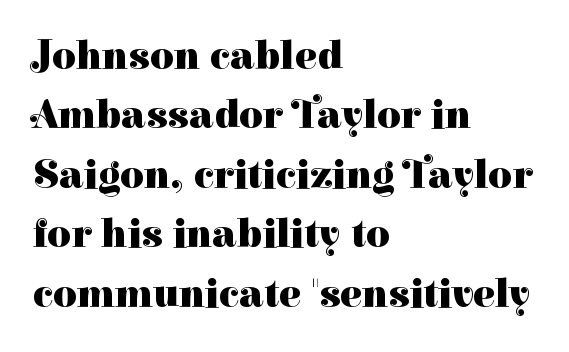
The image shows 41 px heavy serif type, upright; set left-aligned, normal line spacing (1.45x), normal letter spacing, not underlined; high stroke contrast and a medium x-height.
